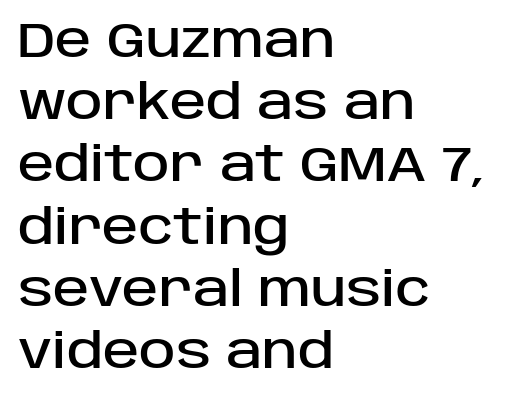
These lines sit exactly where default settings would place them. Words float on clear page, feet unadorned. Nope, no serifs anywhere on these letters. Tracking value appears to be zero — textbook default spacing. The lettering stays uniformly vertical, giving the passage a roman look. Note the varied advance widths — an 'i' is clearly narrower than an 'm'.
